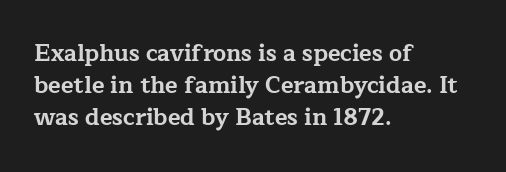
Q: Is the text bold? A: Yes.
Q: Is the text italic (slanted)? A: No, it is upright.
Q: Is the text underlined? A: No.
Q: How is the paragraph aligned? A: Left-aligned.
Q: Is the spacing between letters normal or unusually wide? A: Normal.
Q: Is the spacing between lines tight, normal or loose? A: Normal.
